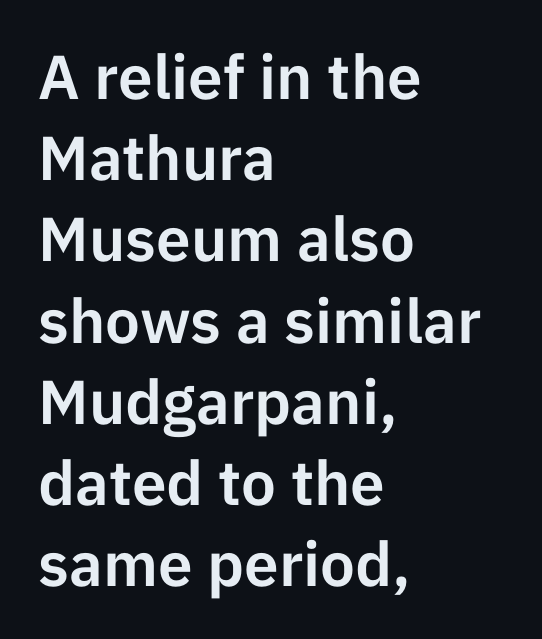
The image shows 62 px sans-serif type, upright; set left-aligned, normal line spacing (1.31x), normal letter spacing, not underlined; low stroke contrast and a medium x-height.
